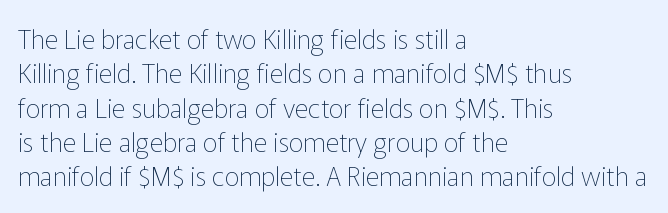
Q: Is the text bold? A: No.
Q: Is the text italic (slanted)? A: No, it is upright.
Q: Is the text underlined? A: No.
Q: How is the paragraph aligned? A: Left-aligned.
Q: Is the spacing between letters normal or unusually wide? A: Normal.
Q: Is the spacing between lines tight, normal or loose? A: Normal.
